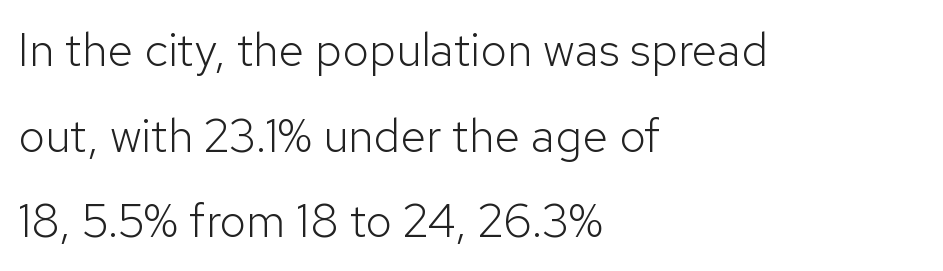
Q: Is the text bold? A: No.
Q: Is the text italic (slanted)? A: No, it is upright.
Q: Is the typeface a serif or a sans-serif typeface? A: Sans-serif.
Q: Is the text underlined? A: No.
Q: How is the paragraph aligned? A: Left-aligned.
Q: Is the spacing between letters normal or unusually wide? A: Normal.
Q: Width (condensed, normal, or wide)? A: Normal.
Q: Stroke contrast? A: Low.
Q: x-height? A: Medium.
Q: Monospaced? A: No.
